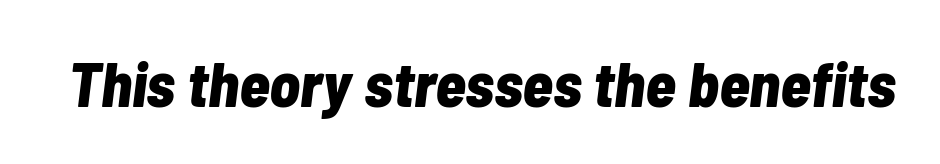
The image shows 63 px bold, condensed type, italic (leaning right); set normal letter spacing, not underlined; low stroke contrast and a medium x-height.
